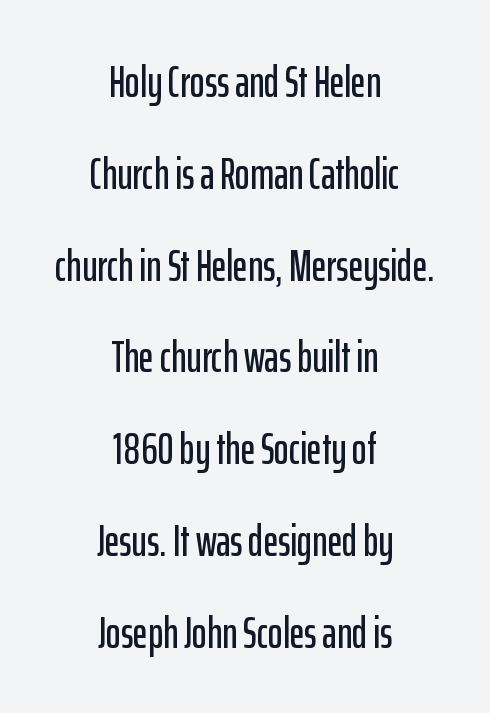
The image shows 45 px condensed sans-serif type, upright; set centered, loose line spacing (2.04x), normal letter spacing, not underlined; low stroke contrast and a medium x-height.
